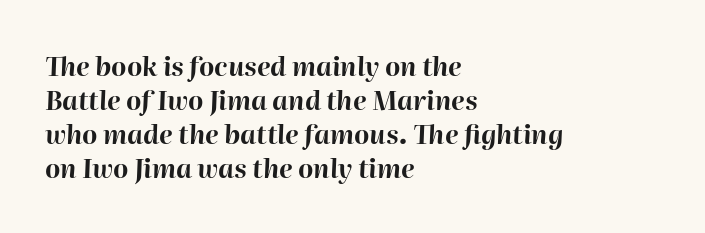
Q: Is the text bold? A: Yes.
Q: Is the text italic (slanted)? A: Yes, it leans right by about 2 degrees.
Q: Is the text underlined? A: No.
Q: How is the paragraph aligned? A: Left-aligned.
Q: Is the spacing between letters normal or unusually wide? A: Normal.
Q: Is the spacing between lines tight, normal or loose? A: Normal.
